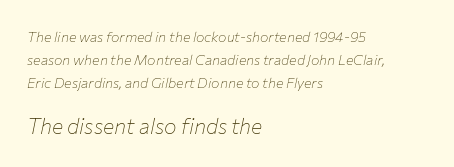
The image shows 21 px text type, italic (leaning right); set left-aligned, normal line spacing (1.63x), normal letter spacing, not underlined; the second (bottom) block is 1.5x larger.
